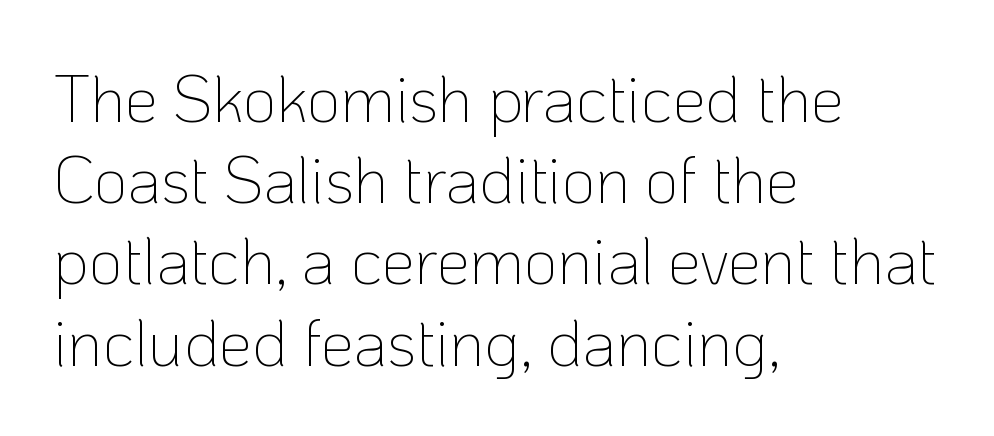
Q: Is the text bold? A: No.
Q: Is the text italic (slanted)? A: No, it is upright.
Q: Is the typeface a serif or a sans-serif typeface? A: Sans-serif.
Q: Is the text underlined? A: No.
Q: How is the paragraph aligned? A: Left-aligned.
Q: Is the spacing between letters normal or unusually wide? A: Normal.
Q: Width (condensed, normal, or wide)? A: Normal.
Q: Stroke contrast? A: Low.
Q: x-height? A: Medium.
Q: Monospaced? A: No.
